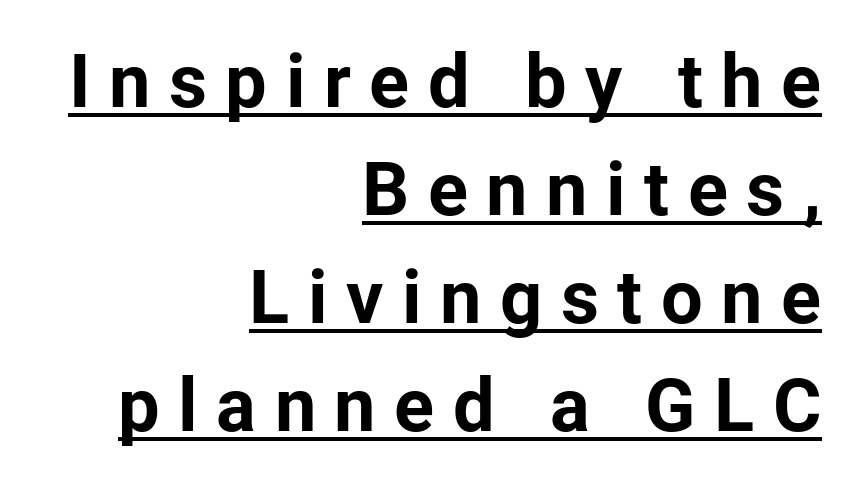
{"serif": "no", "italic": "no", "bold": "yes", "weight": "bold", "width": "normal", "stroke_contrast": "low", "x_height": "medium", "monospaced": "no", "underline": "yes", "align": "right", "line_spacing": "normal", "line_spacing_ratio": 1.46, "letter_spacing": "wide", "letter_spacing_em": 0.25, "glyph_px": 74}
